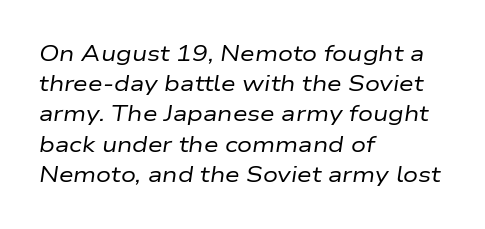
How are the letters spaced? Ordinarily, with no added tracking. This sample keeps an unexceptional amount of space between lines. Nobody drew a line under any word here. Horizontal alignment here is leftward, the default for most running prose. The face looks like a standard text weight, possibly lighter. The passage shown leans; its letterforms are oblique.
